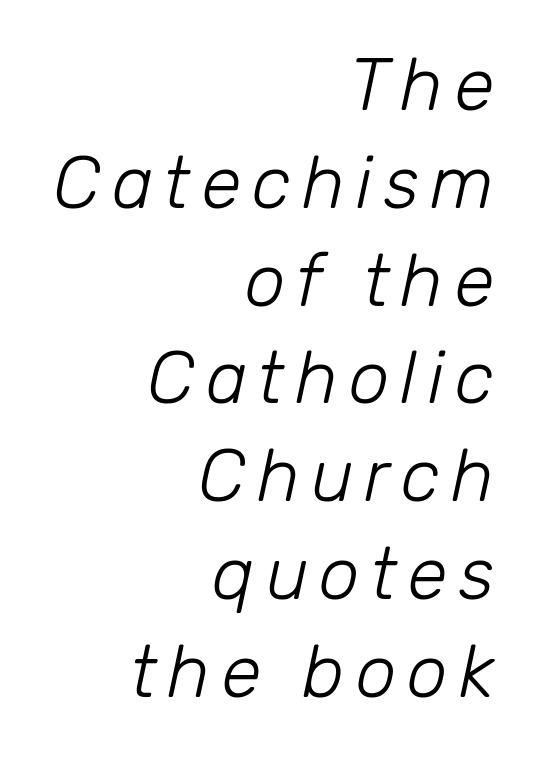
Notice how the passage keeps a crisp vertical edge on the right only. The letters advance in unequal steps, a hallmark of proportional type. Unbolded letterforms with no extra heft. Has an underline been added? It has not.
